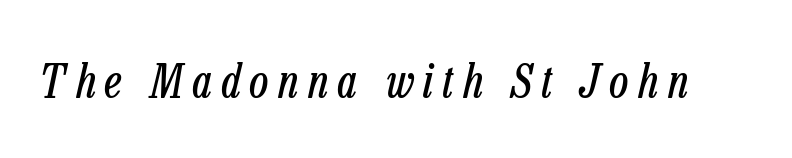
The image shows 46 px regular-weight, condensed type, italic (leaning right); set unusually wide letter spacing (+0.21 em), not underlined; low stroke contrast and a medium x-height.
